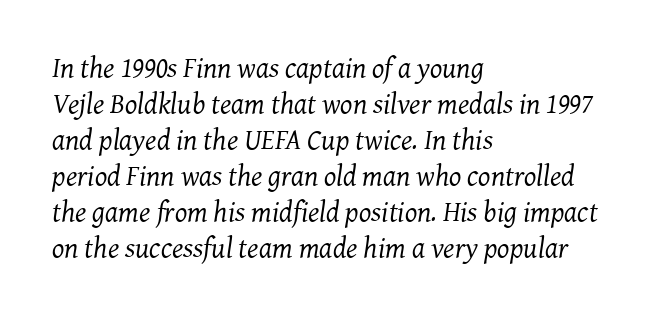
Ink coverage per letter is moderate at most. The compositor pushed each line to the left boundary. Each letter's strokes conclude with small projecting serifs. You can tell it's italic because the verticals aren't actually vertical. The type is set solid horizontally, with unmodified tracking. The space beneath each line is pristine and unruled.
